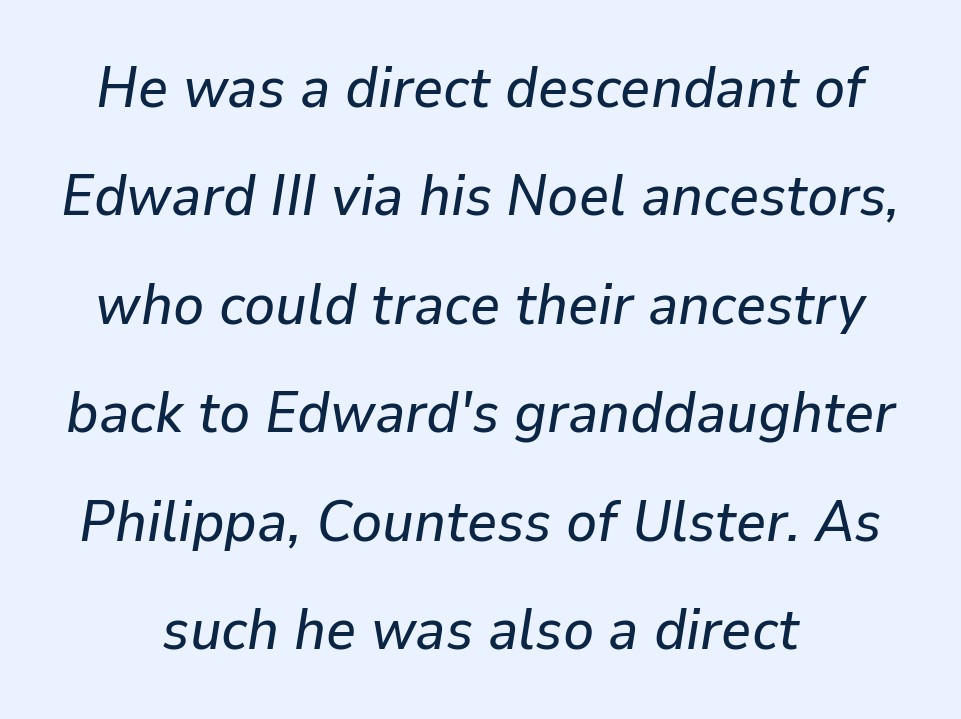
Italic: yes, the glyphs are oblique. Think of a printed novel: that variable character pitch is what you see here. No extra tracking has been applied to these lines. Only glyphs here, with clear space below each row.
